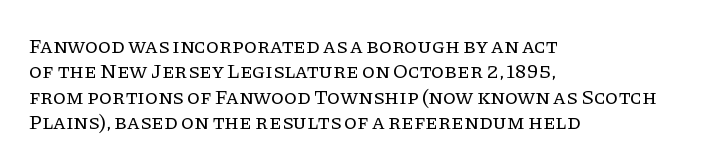
{"italic": "no", "bold": "no", "underline": "no", "align": "left", "line_spacing_ratio": 1.21, "letter_spacing": "normal", "letter_spacing_em": 0.0, "glyph_px": 21}
